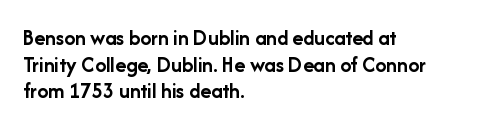
The image shows 22 px bold type, upright; set left-aligned, line spacing 1.21x, normal letter spacing, not underlined.
